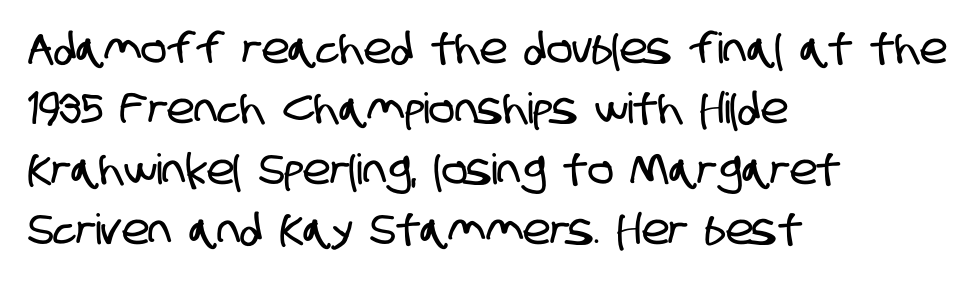
Q: Is the typeface a serif or a sans-serif typeface? A: Sans-serif.
Q: Is the text underlined? A: No.
Q: How is the paragraph aligned? A: Left-aligned.
Q: Is the spacing between letters normal or unusually wide? A: Normal.
Q: Is the spacing between lines tight, normal or loose? A: Normal.
Q: Width (condensed, normal, or wide)? A: Condensed.
Q: Stroke contrast? A: Low.
Q: x-height? A: Large.
Q: Monospaced? A: No.
